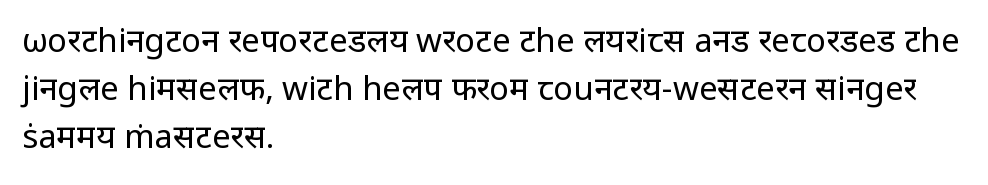
Q: Is the text bold? A: No.
Q: Is the text italic (slanted)? A: No, it is upright.
Q: Is the typeface a serif or a sans-serif typeface? A: Sans-serif.
Q: Is the text underlined? A: No.
Q: How is the paragraph aligned? A: Left-aligned.
Q: Is the spacing between letters normal or unusually wide? A: Normal.
Q: Is the spacing between lines tight, normal or loose? A: Normal.
Q: Width (condensed, normal, or wide)? A: Normal.
Q: Stroke contrast? A: Low.
Q: x-height? A: Medium.
Q: Monospaced? A: No.
